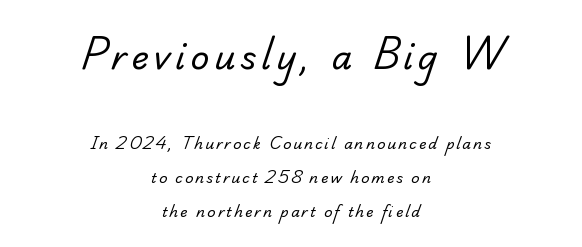
{"serif": "yes", "bold": "no", "weight": "regular", "width": "normal", "stroke_contrast": "low", "x_height": "small", "monospaced": "no", "underline": "no", "align": "center", "line_spacing": "loose", "line_spacing_ratio": 2.46, "larger_block": "first", "size_ratio": 2.36, "glyph_px": 33}
